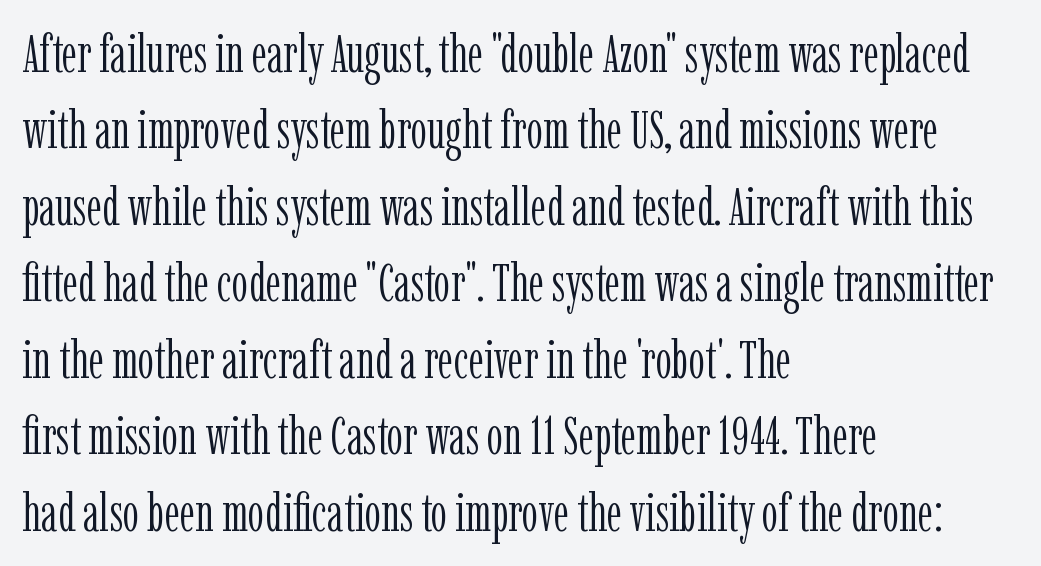
The image shows 52 px light, condensed serif type, upright; set left-aligned, normal line spacing (1.47x), normal letter spacing, not underlined; low stroke contrast and a medium x-height.
